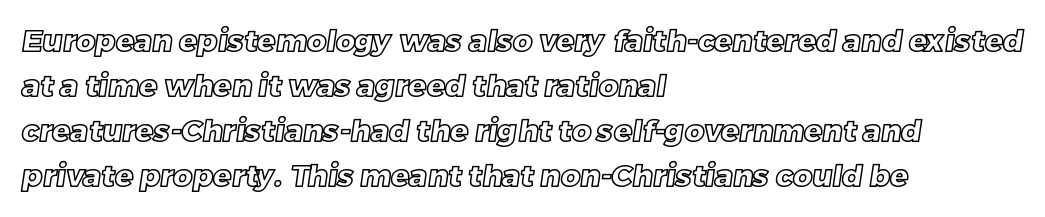
A typesetter would call this proportional, since set widths differ per character. In terms of leading, this rendering sits right in the middle. A bare baseline throughout the passage. Visually the block forms a straight wall on the left and a jagged coastline on the right. Observe the ordinary spacing: letters are neighbours, not strangers.
